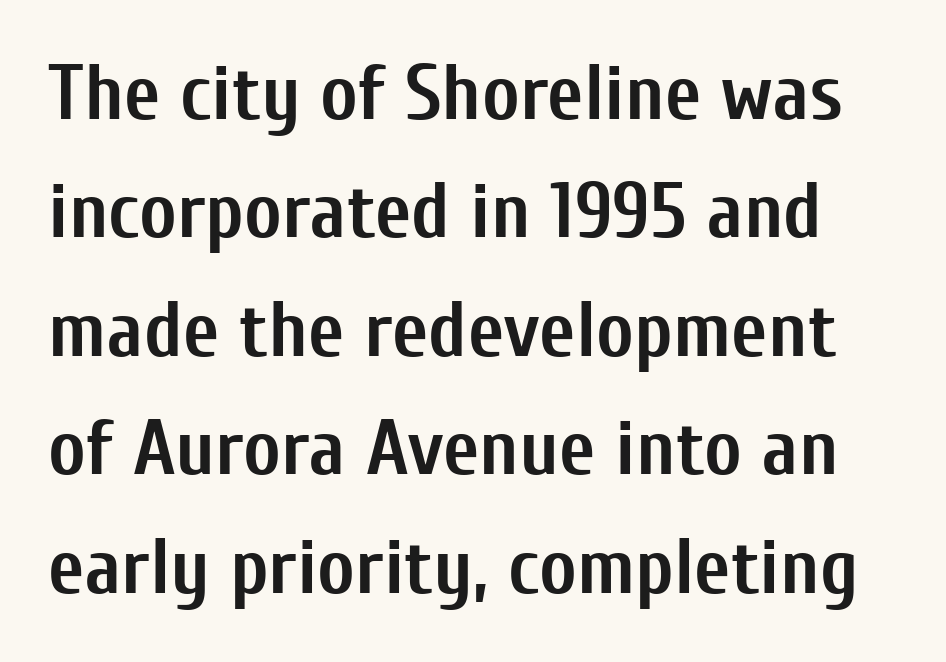
Ascenders rise straight up at ninety degrees. Pretty heavy lettering here — definitely bold. Looks like regular typesetting: each glyph gets only the width it needs. The letters carry no serifs — their stems end cleanly without finishing strokes.
